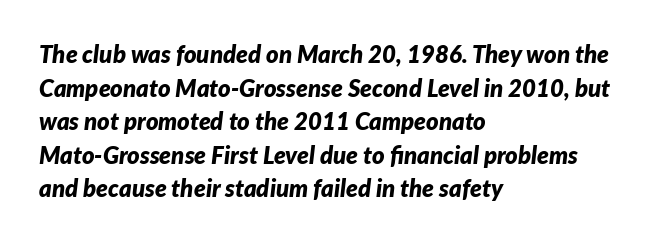
Q: Is the text bold? A: Yes.
Q: Is the text italic (slanted)? A: Yes, it leans right by about 7 degrees.
Q: Is the text underlined? A: No.
Q: How is the paragraph aligned? A: Left-aligned.
Q: Is the spacing between letters normal or unusually wide? A: Normal.
Q: Is the spacing between lines tight, normal or loose? A: Normal.
